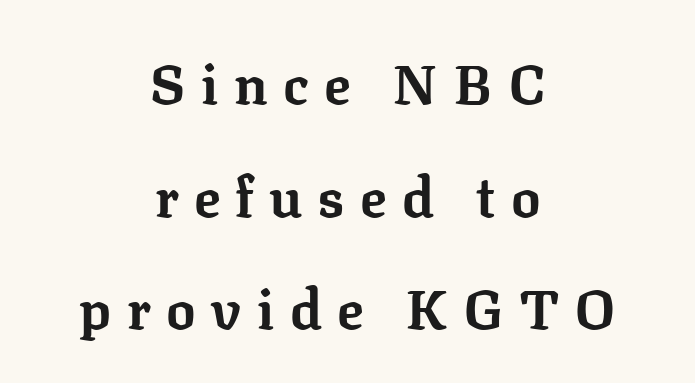
The image shows 55 px bold serif type, upright; set centered, loose line spacing (2.05x), unusually wide letter spacing (+0.28 em), not underlined; low stroke contrast and a medium x-height.
